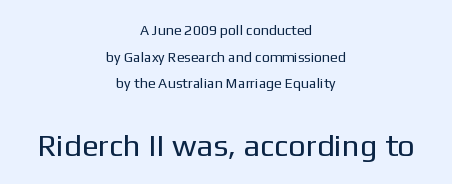
The space directly below the letters is spotless. Weight: regular or lighter. Note the varied advance widths — an 'i' is clearly narrower than an 'm'. Letter spacing: default. A student would call this center alignment; a typographer would say set centered. To sum up the face: it is a sans, with no serifs.
